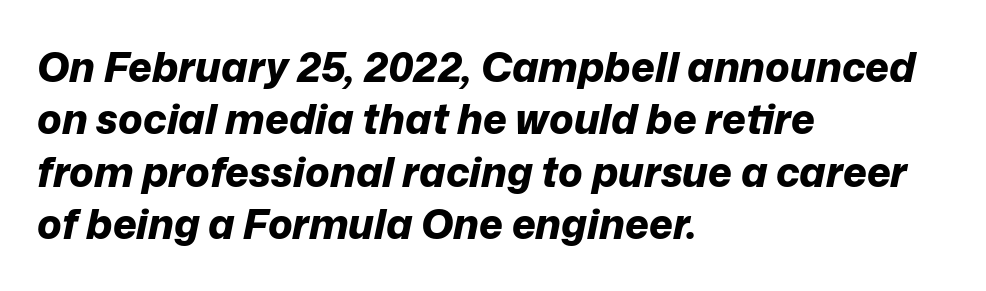
The image shows 41 px bold type, italic (leaning right); set left-aligned, normal line spacing (1.28x), normal letter spacing, not underlined; low stroke contrast and a medium x-height.
